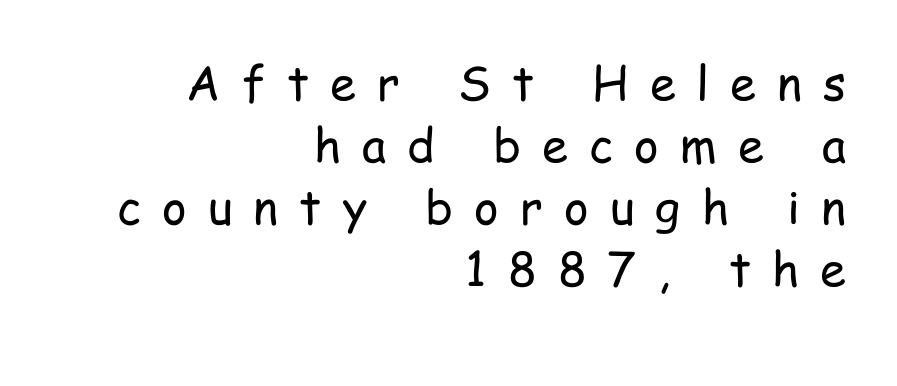
How are the letters spaced? Widely, with obvious added tracking. Type style note: lacks serifs. These lines stack with their right ends in a neat column. You could not count columns in this text — the font is proportionally spaced. Caption: face not bold, strokes unweighted.
